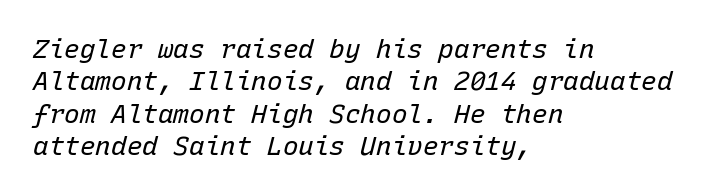
These lines stack with their left ends in a neat column. Quick note: interline space is typical. The gaps between neighbouring characters are ordinary and unremarkable. The glyphs are unaccompanied by any horizontal stroke below them. Unbolded letterforms with no extra heft.
